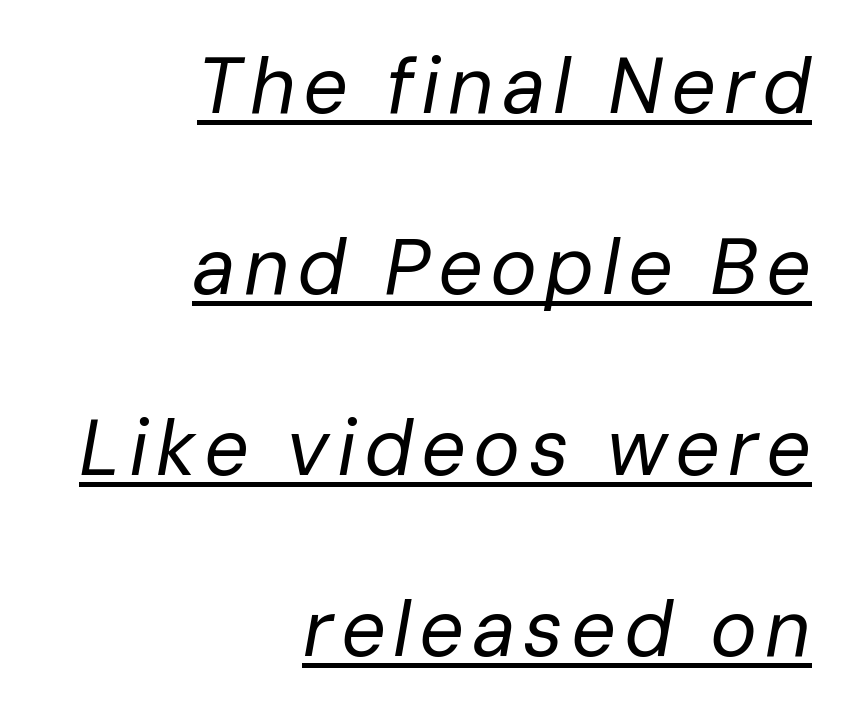
Is the type slanted? Yes — the strokes lean at a clear angle. The typesetter has applied underlining to the passage shown. The ragged edge is on the left, which tells us the setting is flush right. The letters advance in unequal steps, a hallmark of proportional type. The typesetting does not lean heavy: it is not bold.
